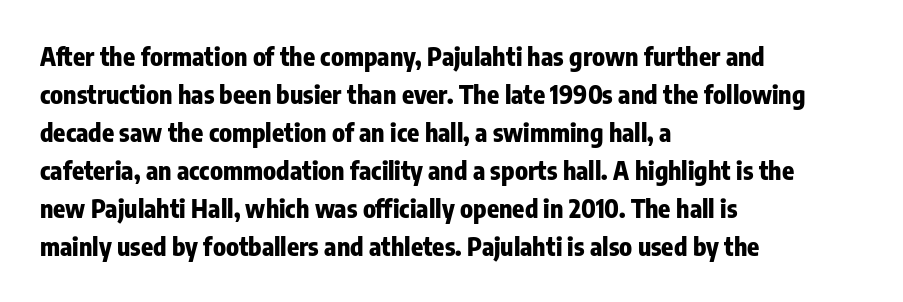
The image shows 25 px bold type, upright; set left-aligned, normal line spacing (1.52x), normal letter spacing, not underlined.
